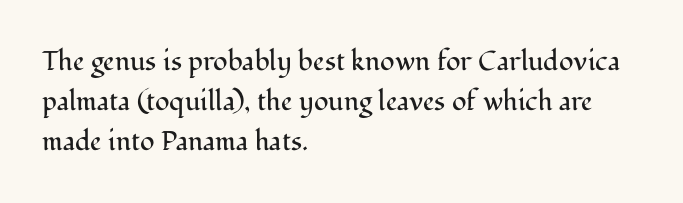
Italic: no, the glyphs are upright roman. Observe the ordinary spacing: letters are neighbours, not strangers. Line spacing here is normal. The zone under the glyphs is completely vacant. These lines stack with their left ends in a neat column.
